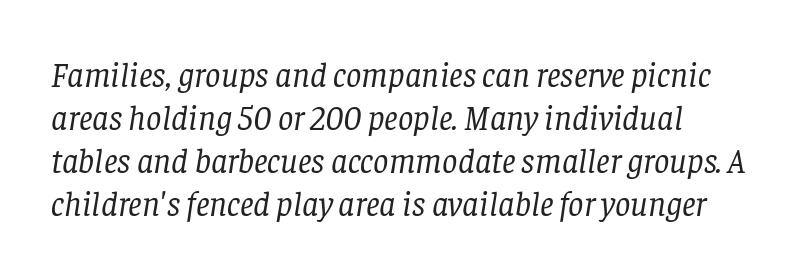
{"serif": "yes", "italic": "yes", "lean": "right", "slant_degrees": 8, "bold": "no", "weight": "regular", "width": "normal", "stroke_contrast": "low", "x_height": "large", "monospaced": "no", "underline": "no", "line_spacing": "normal", "line_spacing_ratio": 1.26, "letter_spacing": "normal", "letter_spacing_em": 0.0, "glyph_px": 34}
